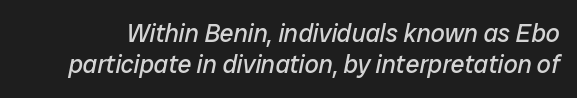
Q: Is the text bold? A: No.
Q: Is the text italic (slanted)? A: Yes, it leans right by about 12 degrees.
Q: Is the text underlined? A: No.
Q: Is the spacing between letters normal or unusually wide? A: Normal.
